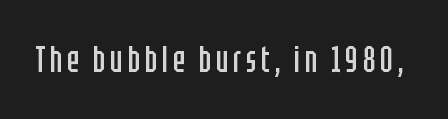
{"serif": "no", "italic": "no", "bold": "no", "weight": "regular", "width": "condensed", "stroke_contrast": "low", "x_height": "large", "monospaced": "no", "underline": "no", "glyph_px": 37}
